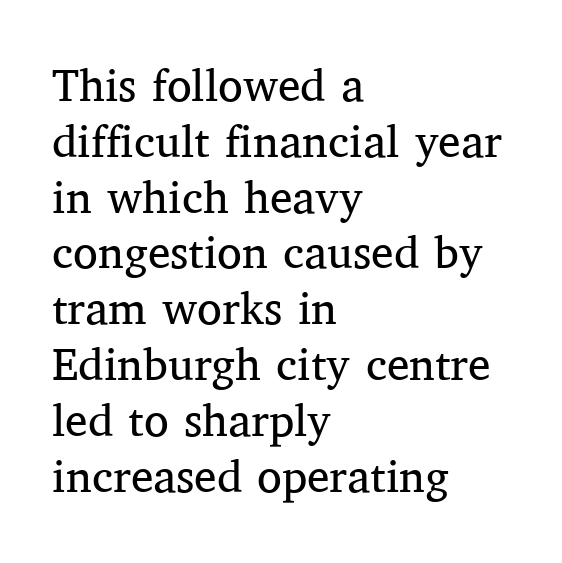
Only glyphs here, with clear space below each row. Horizontal alignment here is leftward, the default for most running prose. A typesetter would call this proportional, since set widths differ per character. No extra tracking has been applied to these lines. The font is comparable to plain body text, perhaps lighter.
